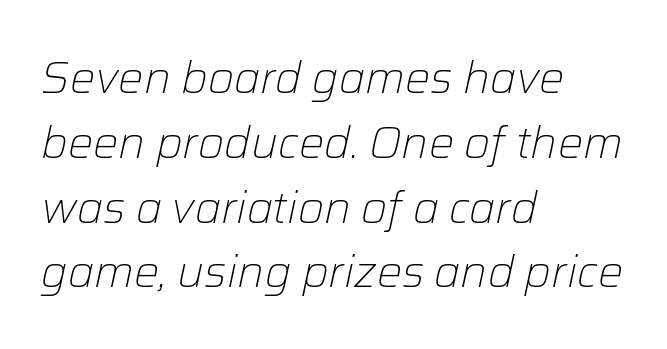
Character widths vary here, with narrow letters taking less room than wide ones. The passage shown is not underscored anywhere. Slant detected: the letters are inclined. The gaps between neighbouring characters are ordinary and unremarkable. Stroke thickness stays within the range of a standard reading face or lighter. The rendering anchors every line to the left-hand side.
